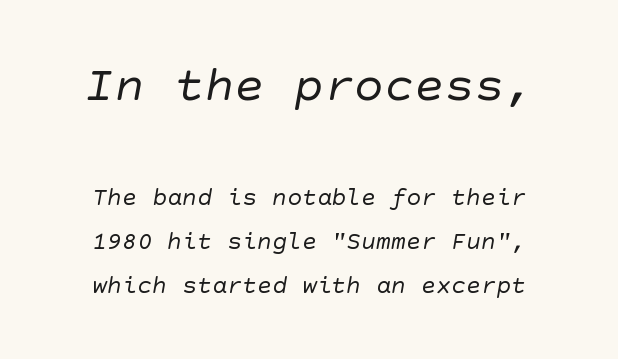
{"serif": "no", "bold": "no", "weight": "regular", "width": "normal", "stroke_contrast": "low", "x_height": "large", "underline": "no", "line_spacing_ratio": 1.75, "letter_spacing": "normal", "letter_spacing_em": 0.0, "larger_block": "first", "size_ratio": 2.0, "glyph_px": 50}
